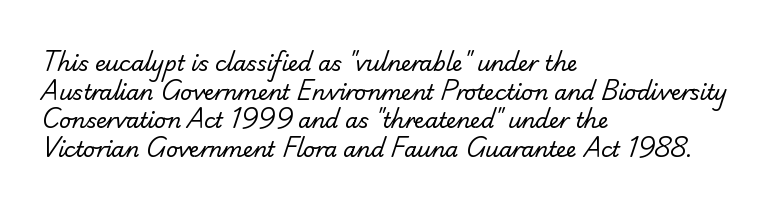
The image shows 21 px text type; set left-aligned, normal line spacing (1.36x), normal letter spacing, not underlined.
